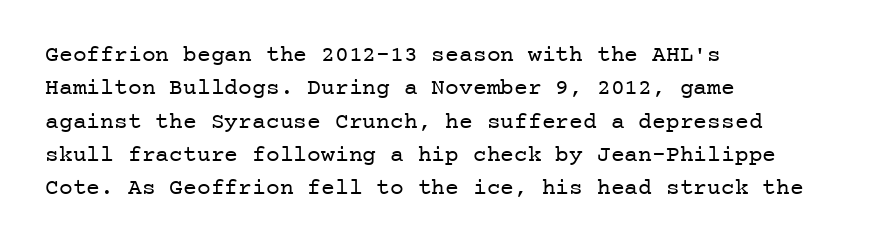
The image shows 23 px text type, upright; set left-aligned, normal line spacing (1.45x), normal letter spacing, not underlined.
